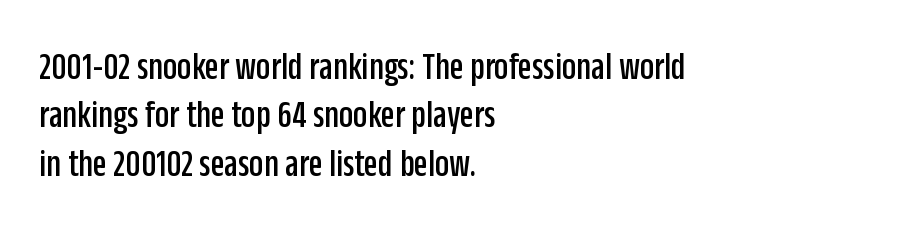
Type style note: lacks serifs. Each row of text sits above clean, open space. The passage shown has conventional tracking throughout. Tall strokes in this sample are plumb rather than angled. The lines are quadded left.
